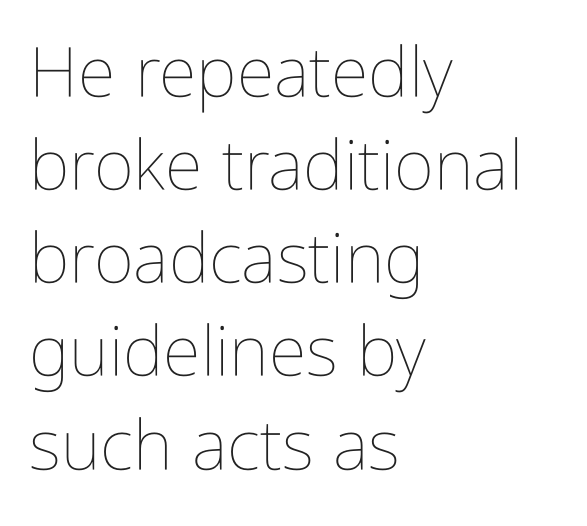
The image shows 69 px thin, condensed type, upright; set left-aligned, normal line spacing (1.35x), normal letter spacing, not underlined; low stroke contrast and a medium x-height.
